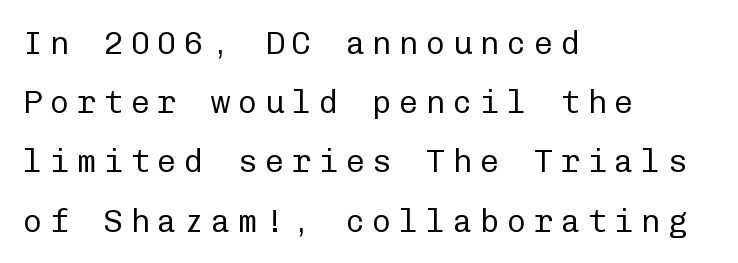
The image shows 32 px regular-weight sans-serif type, upright, monospaced; set left-aligned, line spacing 1.85x, unusually wide letter spacing (+0.24 em), not underlined; low stroke contrast and a medium x-height.
